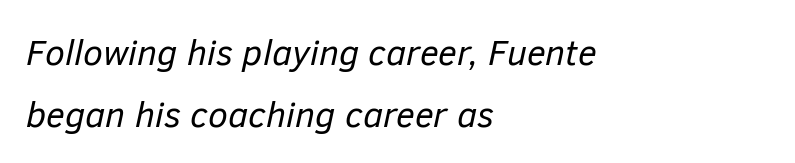
The image shows 36 px regular-weight type, italic (leaning right); set left-aligned, line spacing 1.72x, normal letter spacing, not underlined; low stroke contrast and a medium x-height.
